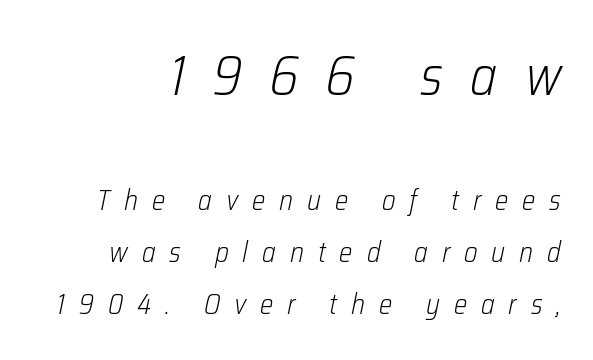
Q: Is the text bold? A: No.
Q: Is the text italic (slanted)? A: Yes, it leans right by about 12 degrees.
Q: Is the text underlined? A: No.
Q: Is the spacing between letters normal or unusually wide? A: Unusually wide.
Q: Which block of text is set in a larger size, the first (top) or the second (bottom)? A: The first (top) one.
Q: Width (condensed, normal, or wide)? A: Condensed.
Q: Stroke contrast? A: Low.
Q: x-height? A: Medium.
Q: Monospaced? A: No.
